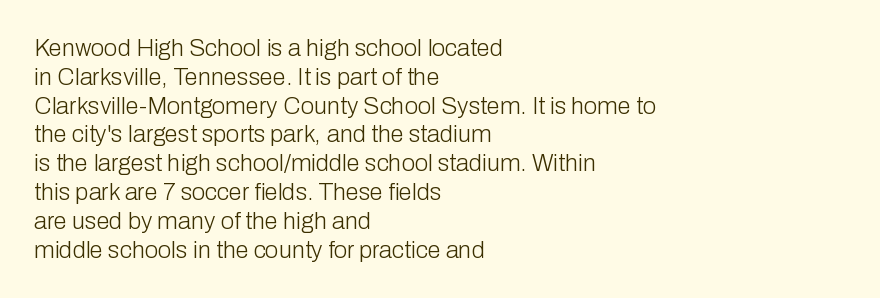
{"italic": "no", "bold": "no", "underline": "no", "align": "left", "line_spacing_ratio": 1.2, "letter_spacing": "normal", "letter_spacing_em": 0.0, "glyph_px": 24}
